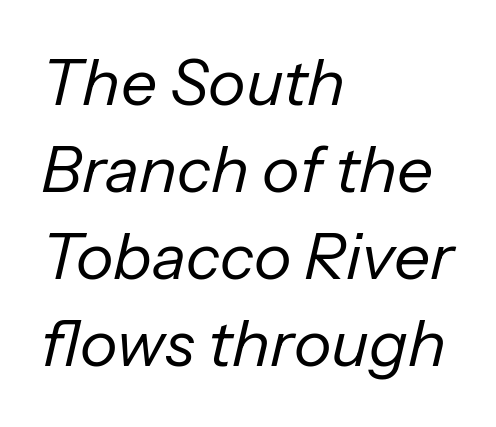
The image shows 64 px regular-weight type, italic (leaning right); set left-aligned, normal line spacing (1.36x), normal letter spacing, not underlined; low stroke contrast and a medium x-height.
